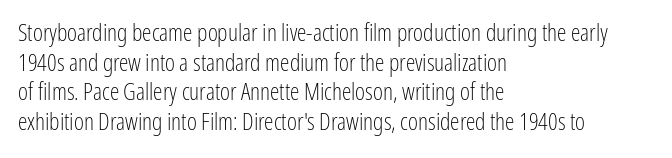
The image shows 24 px text type, upright; set left-aligned, line spacing 1.23x, normal letter spacing, not underlined.
